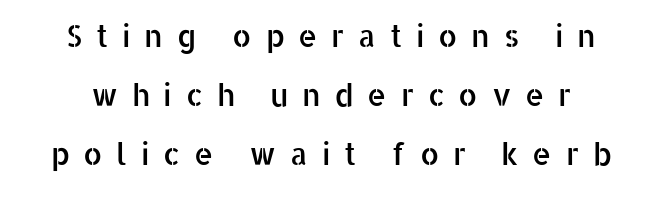
The image shows 30 px sans-serif type, upright; set loose line spacing (1.96x), unusually wide letter spacing (+0.46 em), not underlined; low stroke contrast and a medium x-height.
